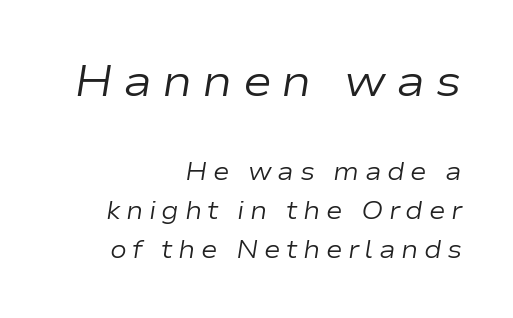
{"italic": "yes", "lean": "right", "slant_degrees": 9, "bold": "no", "weight": "regular", "width": "wide", "stroke_contrast": "low", "x_height": "medium", "monospaced": "no", "underline": "no", "align": "right", "line_spacing": "normal", "line_spacing_ratio": 1.55, "letter_spacing": "wide", "letter_spacing_em": 0.22, "larger_block": "first", "size_ratio": 1.76, "glyph_px": 44}
